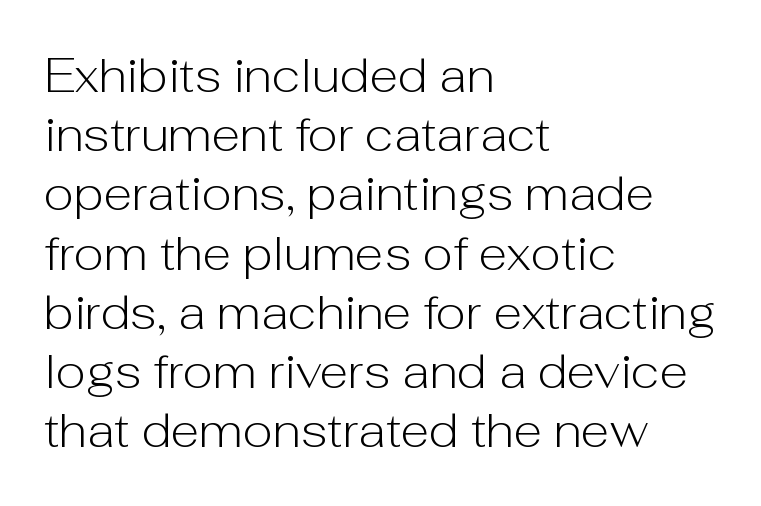
Q: Is the text bold? A: No.
Q: Is the text italic (slanted)? A: No, it is upright.
Q: Is the typeface a serif or a sans-serif typeface? A: Sans-serif.
Q: Is the text underlined? A: No.
Q: How is the paragraph aligned? A: Left-aligned.
Q: Is the spacing between letters normal or unusually wide? A: Normal.
Q: Is the spacing between lines tight, normal or loose? A: Normal.
Q: Width (condensed, normal, or wide)? A: Normal.
Q: Stroke contrast? A: Low.
Q: x-height? A: Medium.
Q: Monospaced? A: No.
